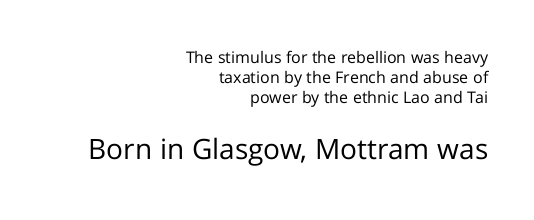
The image shows 28 px regular-weight sans-serif type, upright; set right-aligned, normal line spacing (1.26x), normal letter spacing, not underlined; the second (bottom) block is 1.75x larger; low stroke contrast and a medium x-height.
